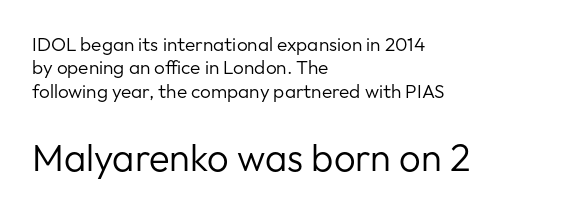
Descenders are the only things crossing below the line. A student would call this left alignment; a typographer would say flush left, rag right. Note: smaller setting up top, larger setting below. Each letter's strokes conclude bluntly, with no projecting serifs. The strokes carry an ordinary text weight at most.
